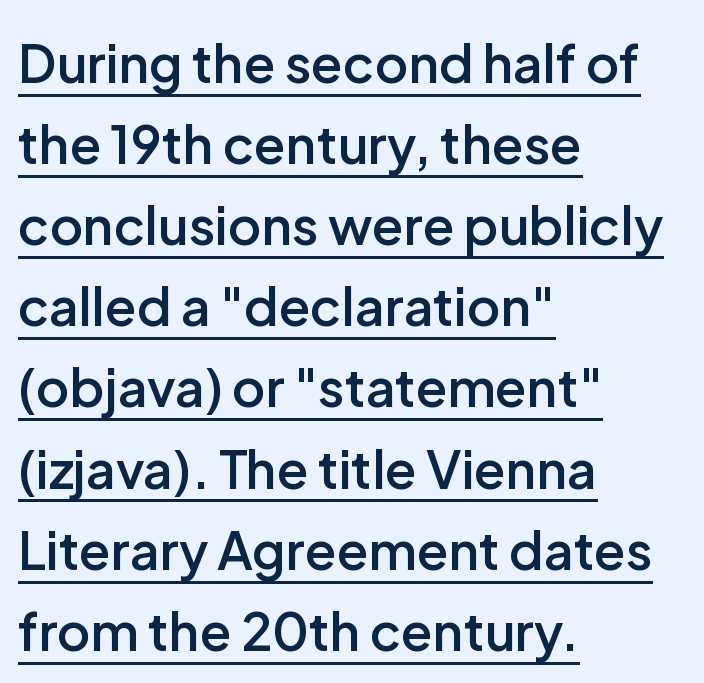
The image shows 52 px semibold sans-serif type, upright; set left-aligned, normal line spacing (1.56x), normal letter spacing, underlined; low stroke contrast and a medium x-height.
